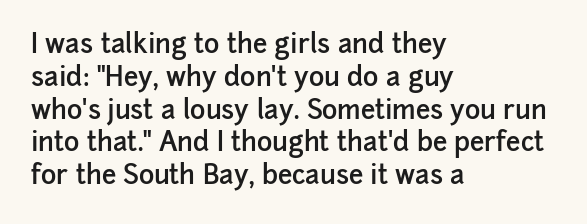
{"italic": "no", "bold": "semi", "underline": "no", "align": "left", "line_spacing": "normal", "line_spacing_ratio": 1.26, "letter_spacing": "normal", "letter_spacing_em": 0.0, "glyph_px": 26}
